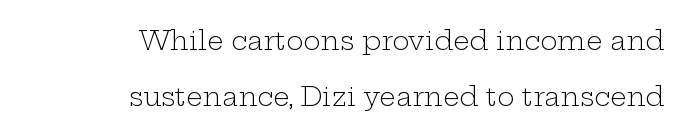
The image shows 26 px text type, upright; set right-aligned, loose line spacing (2.14x), normal letter spacing, not underlined.
